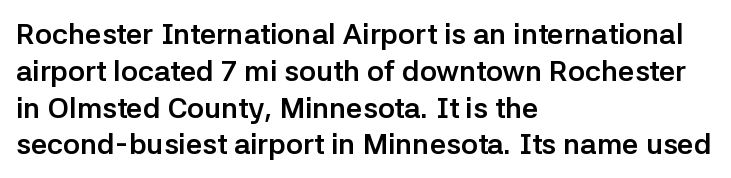
If you measured baseline to baseline, you'd find a middling distance. Spacing verdict: proportional, widths tailored to each character. The passage is arranged the way most books set body copy — flush left. The glyphs are unaccompanied by any horizontal stroke below them. Here the glyphs are tracked normally, forming tight word shapes.
